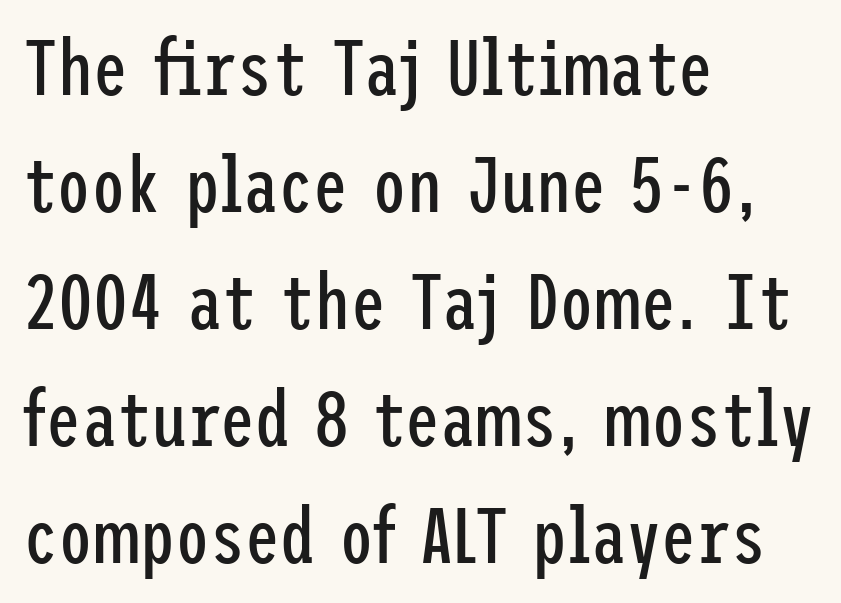
A quiet, ordinary-to-light weight characterises the typeface. Decoration check: the copy has no underline. A sans-serif font was chosen for this passage. Teacher's note: observe the even left margin — that is flush-left alignment.
